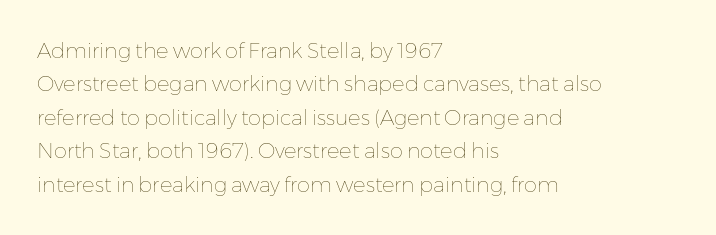
How would I describe the line gaps? Plain and ordinary. Weight: in the light-to-regular range. The type is set solid horizontally, with unmodified tracking. The lines are quadded left.
